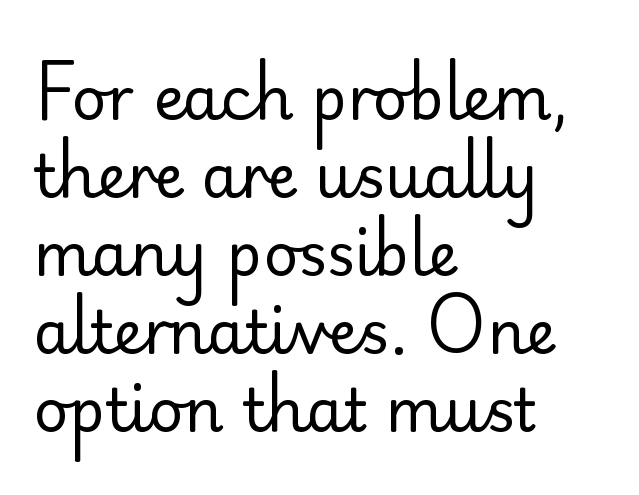
Is the type heavy? It reads as light-to-regular instead. Teacher's note: observe the even left margin — that is flush-left alignment. Does extra space separate the letters? No, they use regular spacing. This sample uses an upright cut, with every glyph sitting square on the baseline. I'd call this a sans setting — the letters go barefoot. The specimen omits any rule beneath the text block's lines.
